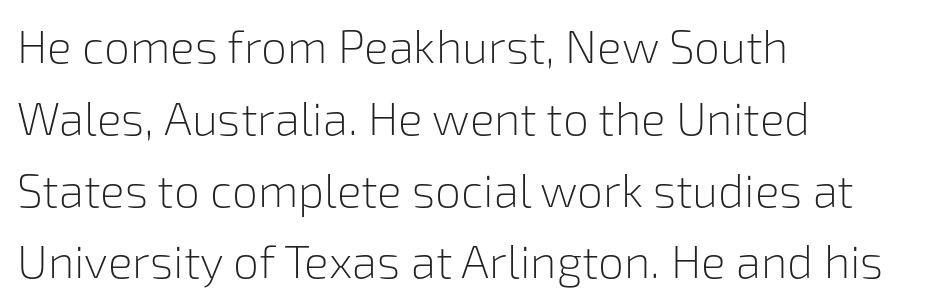
The image shows 46 px light sans-serif type, upright; set left-aligned, normal line spacing (1.56x), normal letter spacing, not underlined; low stroke contrast and a medium x-height.
